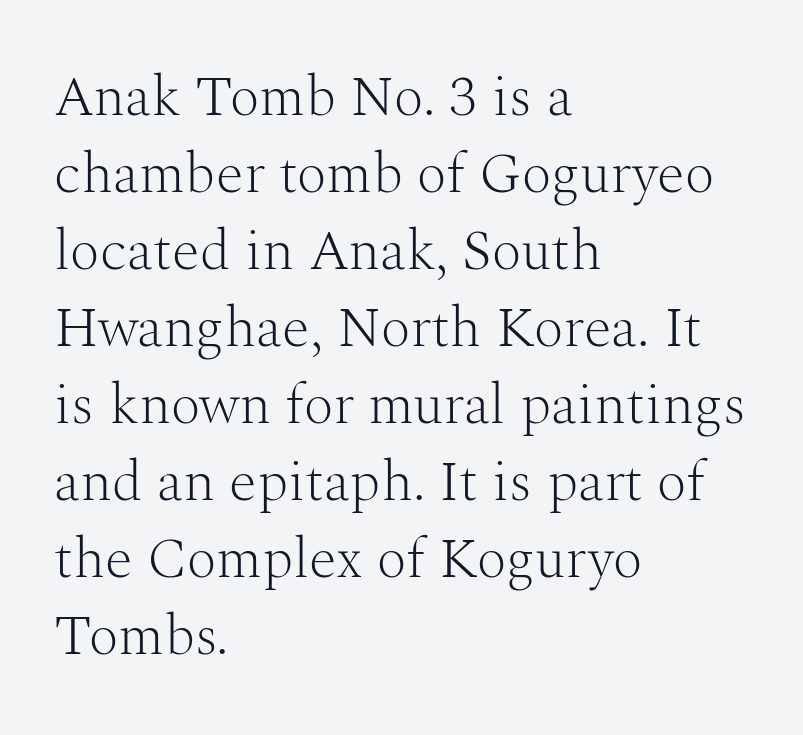
Heaviness? Minimal to ordinary, like unemphasized prose. Typeset ragged right — the left edge is the straight one. You can tell from the footed stems that serif type was used. These lines keep a tight, regular rhythm from letter to letter.
